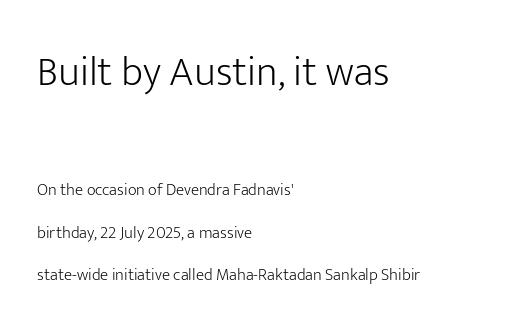
The image shows 42 px light sans-serif type, upright; set left-aligned, loose line spacing (2.49x), normal letter spacing, not underlined; the first (top) block is 2.47x larger; low stroke contrast and a medium x-height.
